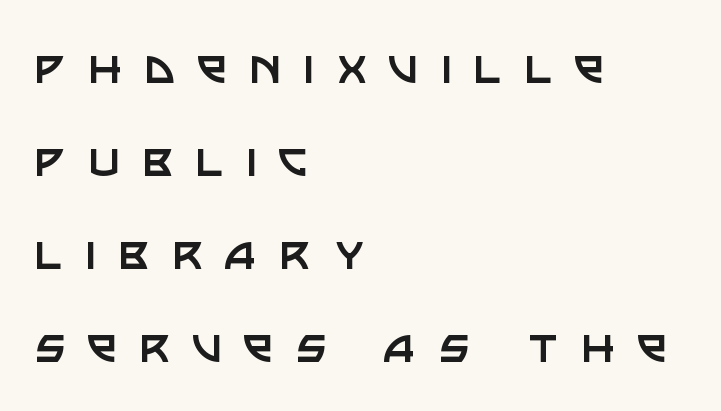
Q: Is the text bold? A: No.
Q: Is the text italic (slanted)? A: No, it is upright.
Q: Is the typeface a serif or a sans-serif typeface? A: Sans-serif.
Q: Is the text underlined? A: No.
Q: How is the paragraph aligned? A: Left-aligned.
Q: Is the spacing between letters normal or unusually wide? A: Unusually wide.
Q: Width (condensed, normal, or wide)? A: Normal.
Q: Stroke contrast? A: Low.
Q: x-height? A: Large.
Q: Monospaced? A: No.
